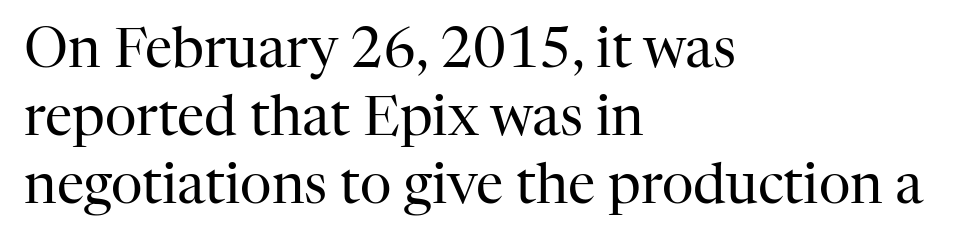
The image shows 55 px regular-weight serif type, upright; set left-aligned, line spacing 1.24x, normal letter spacing, not underlined; high stroke contrast and a medium x-height.
